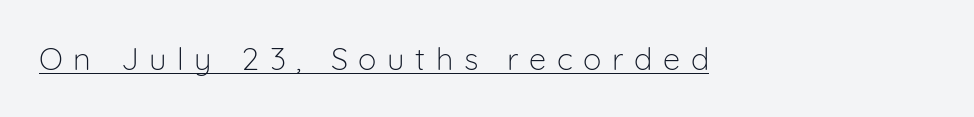
{"serif": "no", "italic": "no", "bold": "no", "weight": "light", "width": "normal", "stroke_contrast": "low", "x_height": "medium", "monospaced": "no", "underline": "yes", "align": "left", "letter_spacing": "wide", "letter_spacing_em": 0.34, "glyph_px": 31}
